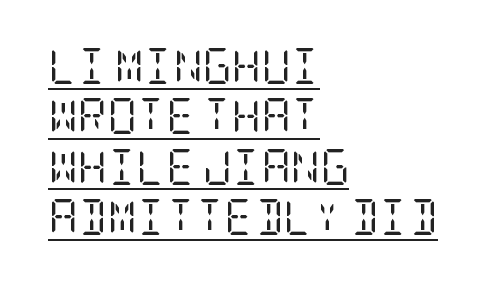
The image shows 36 px regular-weight, condensed serif type, upright; set left-aligned, normal line spacing (1.4x), normal letter spacing, underlined; low stroke contrast and a large x-height.
